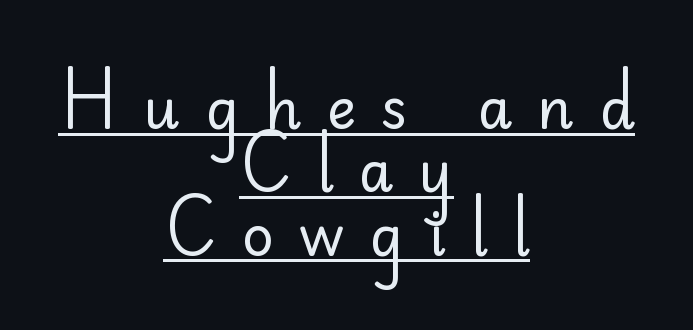
{"serif": "no", "italic": "no", "bold": "no", "weight": "regular", "width": "normal", "stroke_contrast": "low", "x_height": "small", "monospaced": "no", "underline": "yes", "align": "center", "line_spacing": "tight", "line_spacing_ratio": 1.13, "letter_spacing": "wide", "letter_spacing_em": 0.45, "glyph_px": 56}
